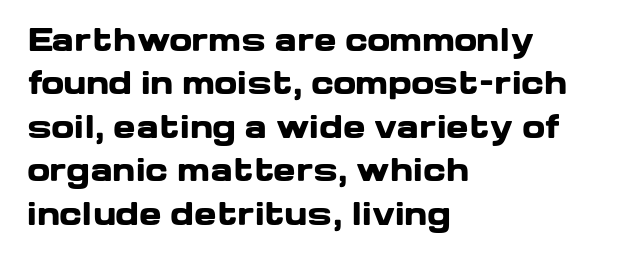
The image shows 30 px heavy, wide sans-serif type, upright; set left-aligned, normal line spacing (1.45x), normal letter spacing, not underlined; low stroke contrast and a medium x-height.
